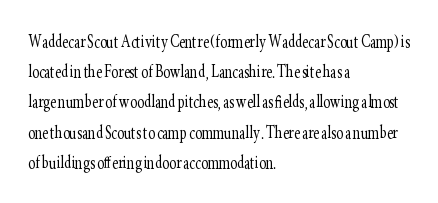
{"italic": "no", "bold": "no", "underline": "no", "align": "left", "line_spacing": "normal", "line_spacing_ratio": 1.44, "letter_spacing": "normal", "letter_spacing_em": 0.0, "glyph_px": 21}
